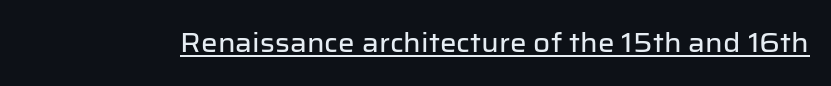
Q: Is the text italic (slanted)? A: No, it is upright.
Q: Is the text underlined? A: Yes.
Q: Is the spacing between letters normal or unusually wide? A: Normal.
